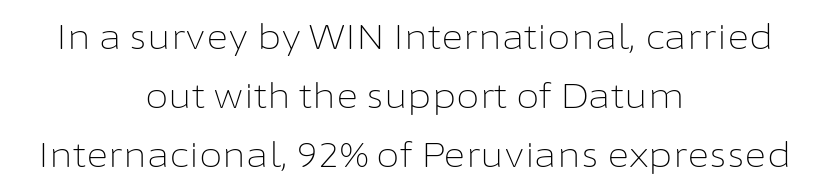
The image shows 34 px light sans-serif type, upright; set centered, line spacing 1.74x, normal letter spacing, not underlined; low stroke contrast and a medium x-height.
